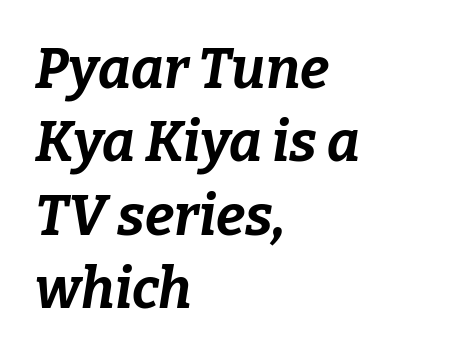
{"italic": "yes", "lean": "right", "slant_degrees": 9, "bold": "yes", "weight": "bold", "width": "normal", "stroke_contrast": "low", "x_height": "medium", "monospaced": "no", "underline": "no", "align": "left", "line_spacing": "normal", "line_spacing_ratio": 1.31, "letter_spacing": "normal", "letter_spacing_em": 0.0, "glyph_px": 56}
